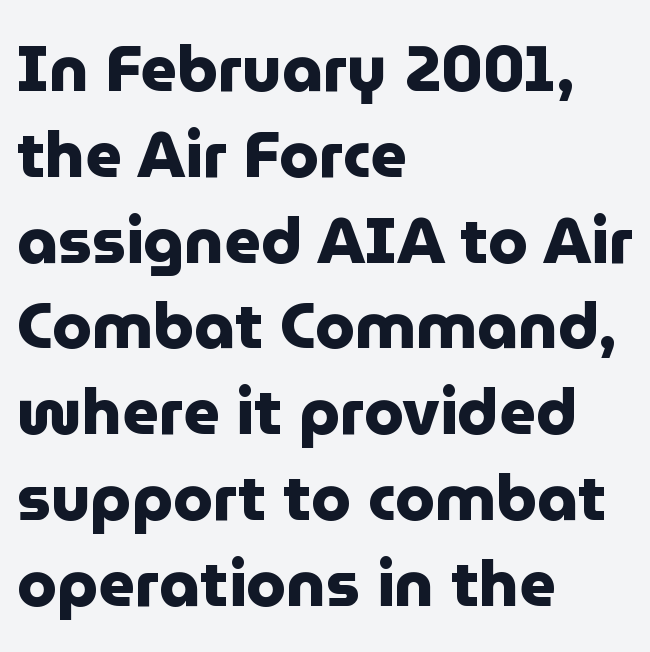
The image shows 64 px heavy sans-serif type, upright; set left-aligned, normal line spacing (1.34x), normal letter spacing, not underlined; low stroke contrast and a medium x-height.
